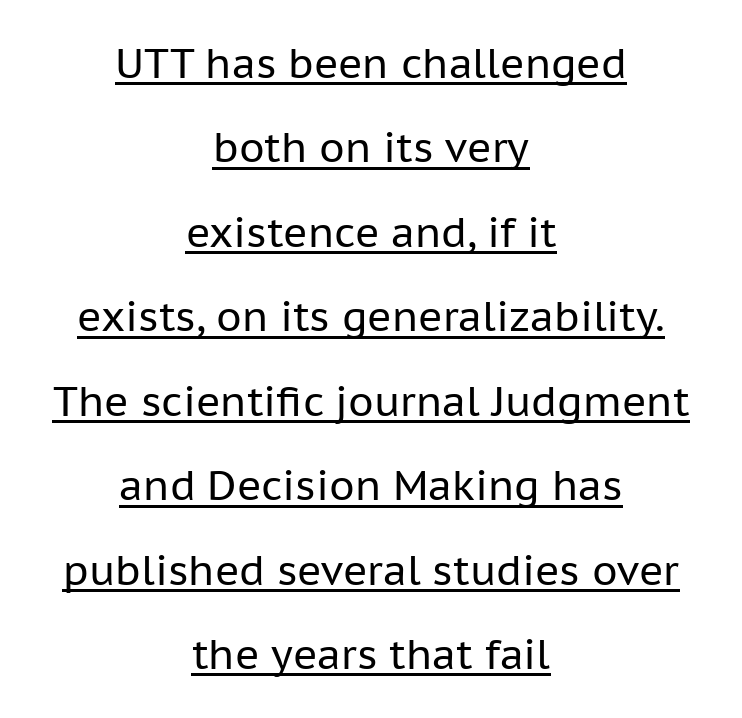
Q: Is the text bold? A: No.
Q: Is the text italic (slanted)? A: No, it is upright.
Q: Is the typeface a serif or a sans-serif typeface? A: Sans-serif.
Q: Is the text underlined? A: Yes.
Q: How is the paragraph aligned? A: Centered.
Q: Is the spacing between letters normal or unusually wide? A: Normal.
Q: Is the spacing between lines tight, normal or loose? A: Loose.
Q: Width (condensed, normal, or wide)? A: Normal.
Q: Stroke contrast? A: Low.
Q: x-height? A: Medium.
Q: Monospaced? A: No.
